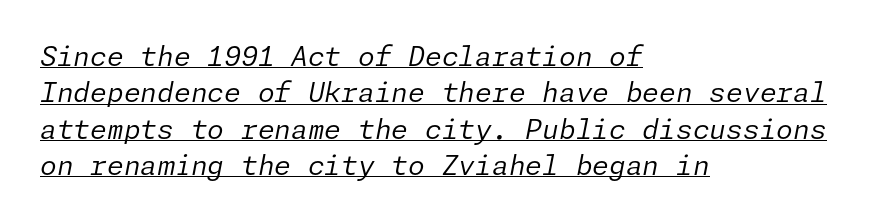
{"italic": "yes", "lean": "right", "slant_degrees": 11, "bold": "no", "underline": "yes", "align": "left", "line_spacing": "normal", "line_spacing_ratio": 1.35, "letter_spacing": "normal", "letter_spacing_em": 0.0, "glyph_px": 27}
